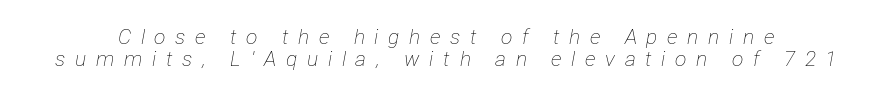
Q: Is the text bold? A: No.
Q: Is the text italic (slanted)? A: Yes, it leans right by about 12 degrees.
Q: Is the text underlined? A: No.
Q: Is the spacing between letters normal or unusually wide? A: Unusually wide.
Q: Is the spacing between lines tight, normal or loose? A: Tight.
